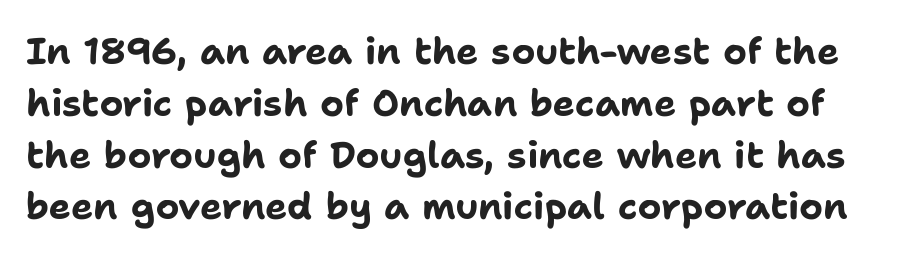
Q: Is the text bold? A: Yes.
Q: Is the text italic (slanted)? A: No, it is upright.
Q: Is the typeface a serif or a sans-serif typeface? A: Sans-serif.
Q: Is the text underlined? A: No.
Q: Is the spacing between letters normal or unusually wide? A: Normal.
Q: Is the spacing between lines tight, normal or loose? A: Normal.
Q: Width (condensed, normal, or wide)? A: Normal.
Q: Stroke contrast? A: Low.
Q: x-height? A: Medium.
Q: Monospaced? A: No.
